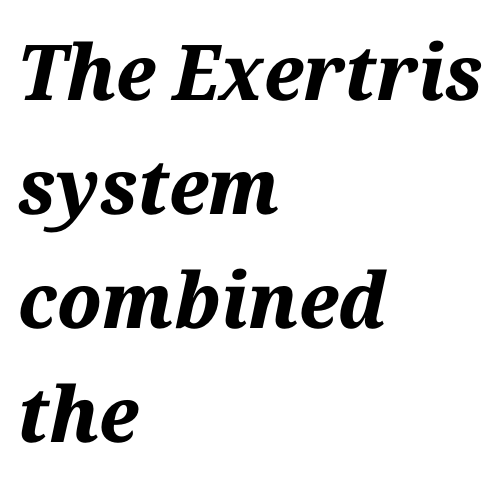
The image shows 77 px bold type, italic (leaning right); set left-aligned, normal line spacing (1.48x), normal letter spacing, not underlined; medium stroke contrast and a medium x-height.
